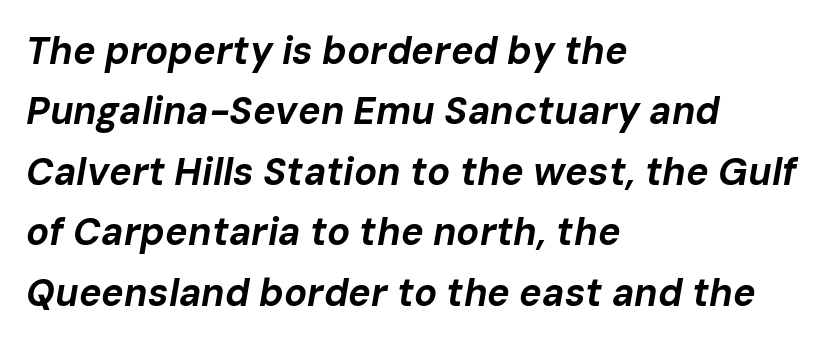
{"italic": "yes", "lean": "right", "slant_degrees": 10, "bold": "yes", "weight": "bold", "width": "normal", "stroke_contrast": "low", "x_height": "medium", "monospaced": "no", "underline": "no", "align": "left", "line_spacing": "normal", "line_spacing_ratio": 1.59, "letter_spacing": "normal", "letter_spacing_em": 0.0, "glyph_px": 38}
